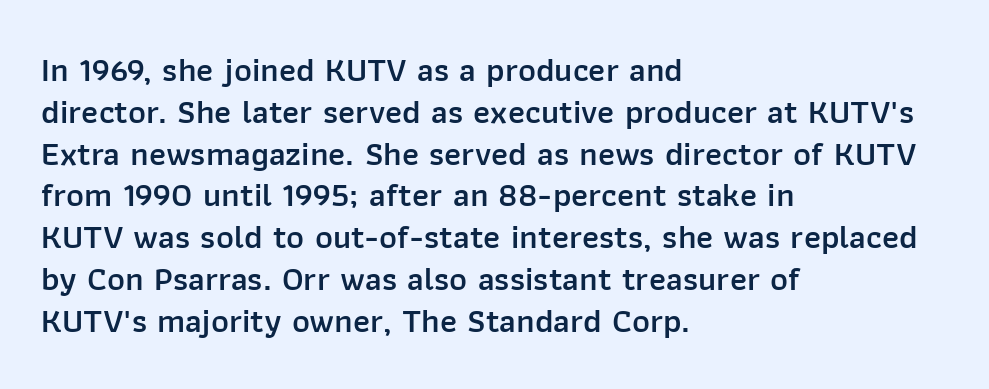
Each letter keeps its own natural width here, so spacing adapts to shape. The typesetting leans somewhat heavy: a semibold. You can tell from the bare stems that sans-serif type was used. Teacher's note: observe the even left margin — that is flush-left alignment. The space beneath each line is pristine and unruled. The type sits square on the baseline with zero lean.
